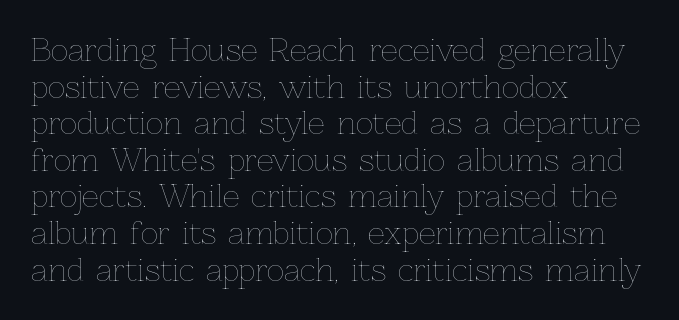
The passage shown is typed in a proportional face where columns would drift. Is the stroke heavy? The answer is a plain regular-or-lighter. The letters sit at their default tracking, neither squeezed nor spread. Is there any slant? The stems are plumb. The glyphs are unaccompanied by any horizontal stroke below them. A classic flush-left, rag-right setting is used for this passage.
